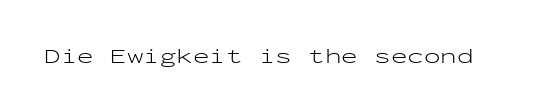
The space directly below the letters is spotless. Quick note: not italic, upright. The line texture is even and compact thanks to regular tracking. These glyphs show unthickened strokes, regular width or finer.
